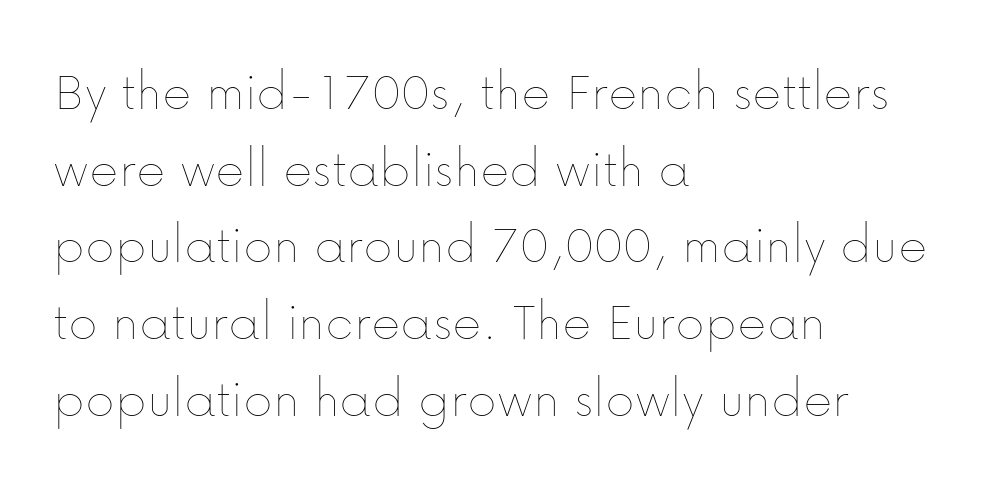
The image shows 56 px thin type, upright; set left-aligned, normal line spacing (1.37x), normal letter spacing, not underlined; low stroke contrast and a medium x-height.
